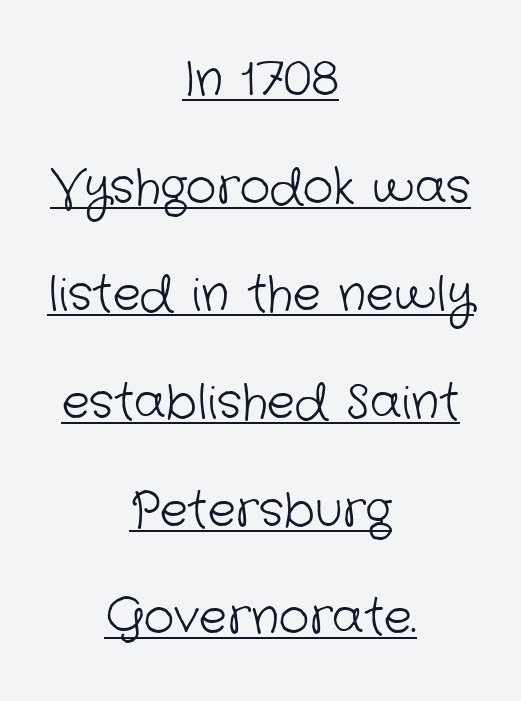
{"serif": "no", "bold": "no", "weight": "light", "width": "normal", "stroke_contrast": "low", "x_height": "medium", "monospaced": "no", "underline": "yes", "align": "center", "line_spacing": "loose", "line_spacing_ratio": 2.29, "letter_spacing": "normal", "letter_spacing_em": 0.0, "glyph_px": 47}
